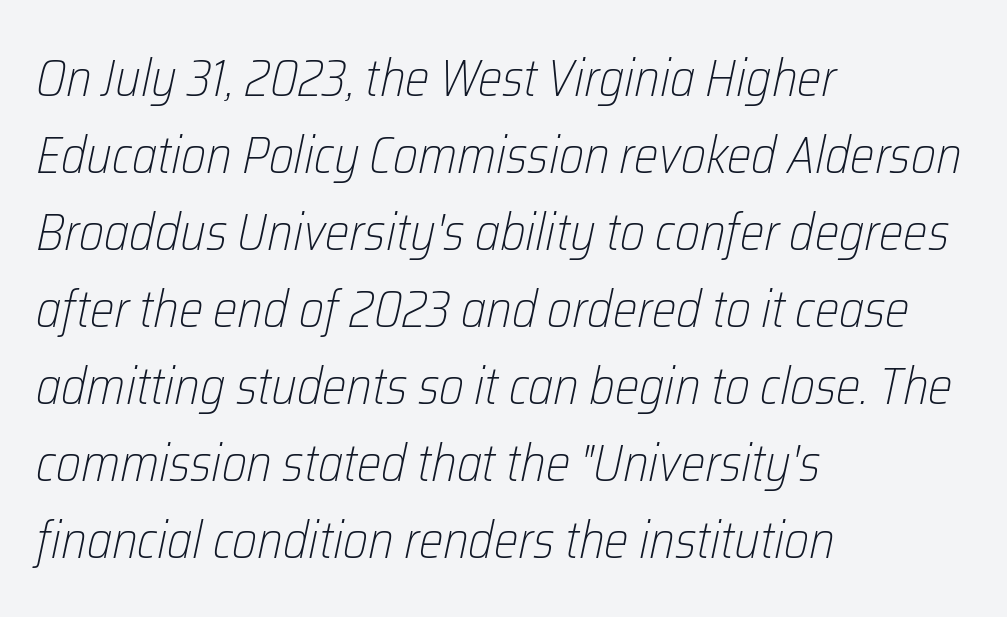
{"italic": "yes", "lean": "right", "slant_degrees": 12, "bold": "no", "weight": "light", "width": "condensed", "stroke_contrast": "low", "x_height": "medium", "monospaced": "no", "underline": "no", "align": "left", "line_spacing": "normal", "line_spacing_ratio": 1.48, "letter_spacing": "normal", "letter_spacing_em": 0.0, "glyph_px": 52}
